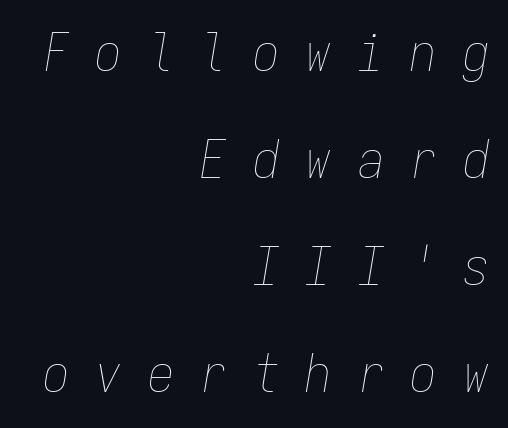
Alignment: flush right. Leading: increased. Quick note: italic. Plain, unruled lines of type. Is this a fixed-width face? Yes — each glyph sits in an identical cell. These lines have a slow, spaced-out rhythm from letter to letter.
